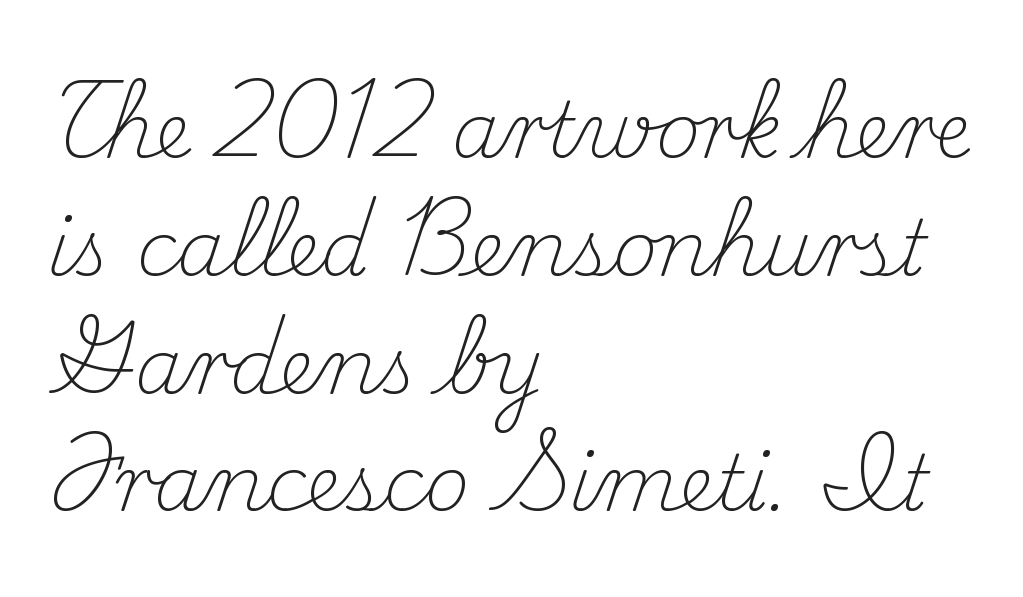
The image shows 77 px light serif type; set left-aligned, normal line spacing (1.53x), normal letter spacing, not underlined; medium stroke contrast and a small x-height.
